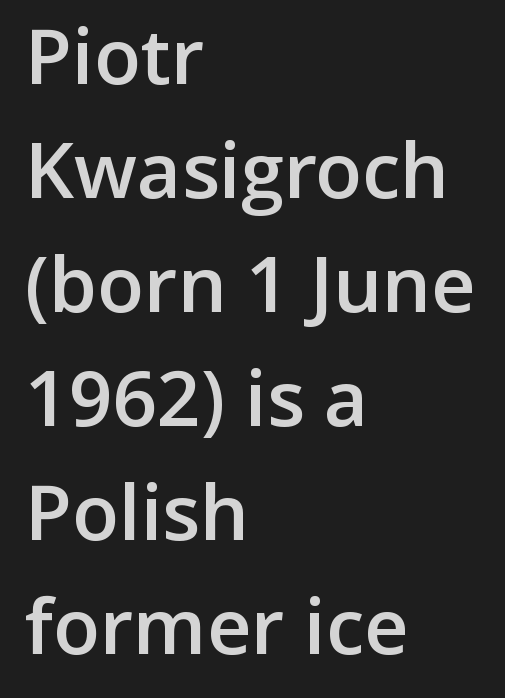
Q: Is the text bold? A: Semi-bold.
Q: Is the text italic (slanted)? A: No, it is upright.
Q: Is the typeface a serif or a sans-serif typeface? A: Sans-serif.
Q: Is the text underlined? A: No.
Q: How is the paragraph aligned? A: Left-aligned.
Q: Is the spacing between letters normal or unusually wide? A: Normal.
Q: Is the spacing between lines tight, normal or loose? A: Normal.
Q: Width (condensed, normal, or wide)? A: Normal.
Q: Stroke contrast? A: Low.
Q: x-height? A: Medium.
Q: Monospaced? A: No.
